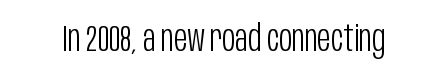
The image shows 36 px light, condensed sans-serif type, upright; set normal letter spacing, not underlined; low stroke contrast and a large x-height.
